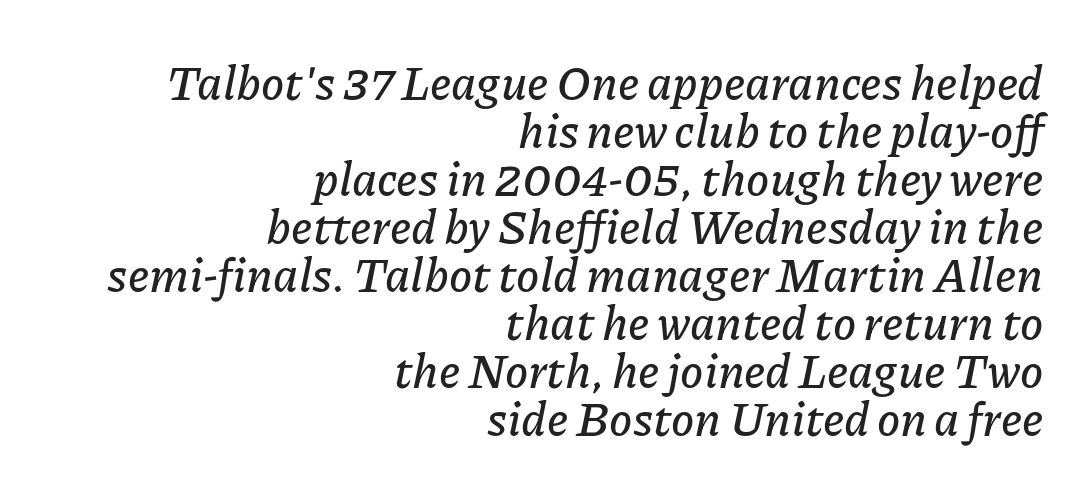
Q: Is the text italic (slanted)? A: Yes, it leans right by about 11 degrees.
Q: Is the text underlined? A: No.
Q: How is the paragraph aligned? A: Right-aligned.
Q: Is the spacing between letters normal or unusually wide? A: Normal.
Q: Is the spacing between lines tight, normal or loose? A: Tight.
Q: Width (condensed, normal, or wide)? A: Normal.
Q: Stroke contrast? A: Low.
Q: x-height? A: Medium.
Q: Monospaced? A: No.
